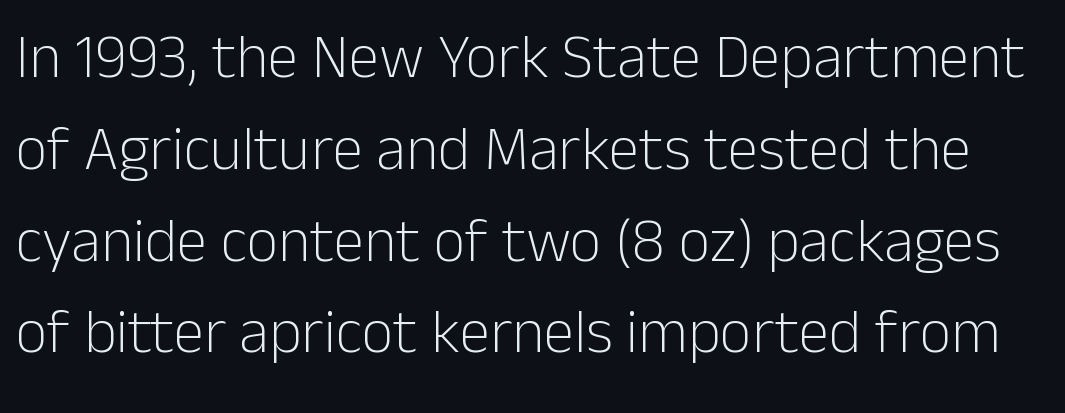
Q: Is the text bold? A: No.
Q: Is the text italic (slanted)? A: No, it is upright.
Q: Is the typeface a serif or a sans-serif typeface? A: Sans-serif.
Q: Is the text underlined? A: No.
Q: Is the spacing between letters normal or unusually wide? A: Normal.
Q: Is the spacing between lines tight, normal or loose? A: Normal.
Q: Width (condensed, normal, or wide)? A: Normal.
Q: Stroke contrast? A: Low.
Q: x-height? A: Medium.
Q: Monospaced? A: No.
